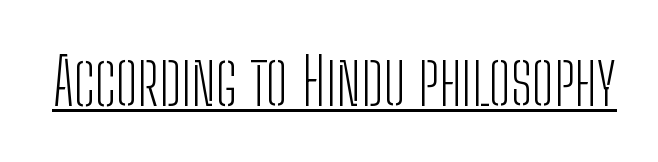
The image shows 65 px light, condensed sans-serif type, upright; set normal letter spacing, underlined; low stroke contrast and a medium x-height.
